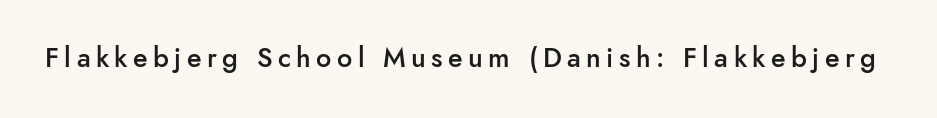
The image shows 27 px text type, upright; set unusually wide letter spacing (+0.2 em), not underlined.
